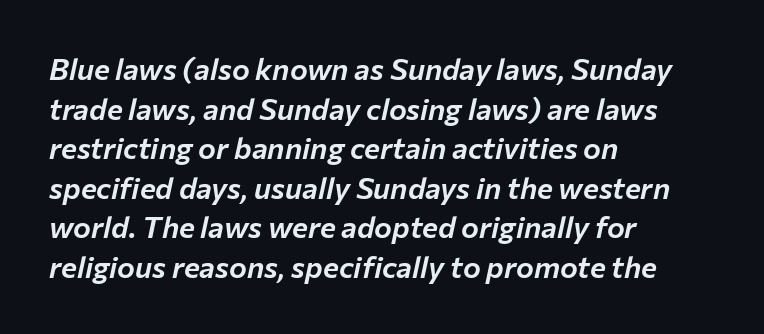
The image shows 30 px text type, italic (leaning right); set left-aligned, normal line spacing (1.32x), normal letter spacing, not underlined; low stroke contrast and a medium x-height.
